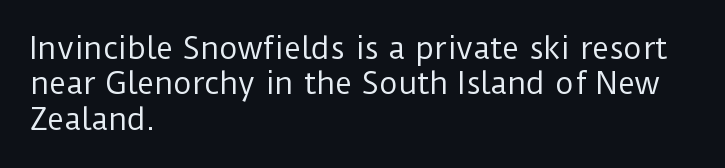
The image shows 29 px regular-weight sans-serif type, upright; set left-aligned, line spacing 1.22x, normal letter spacing, not underlined; low stroke contrast and a medium x-height.
